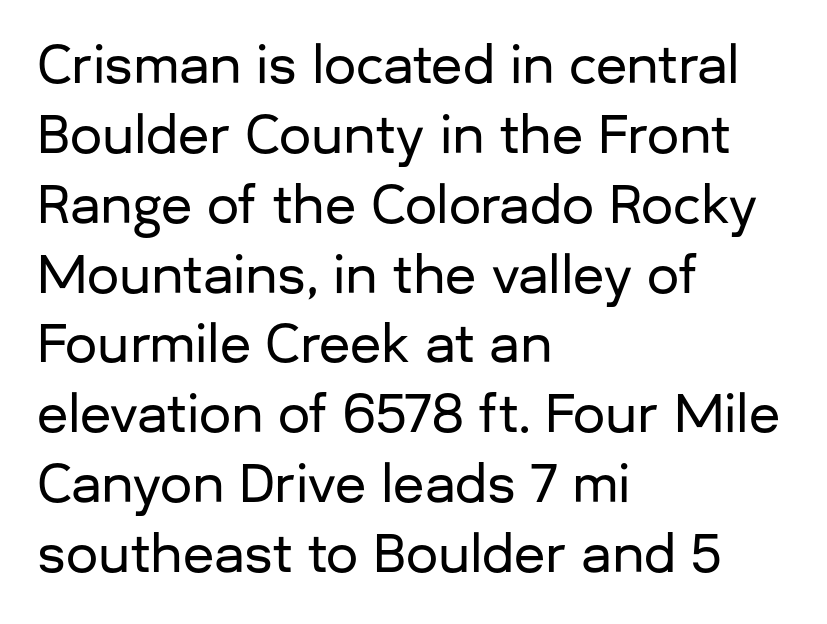
{"serif": "no", "italic": "no", "width": "normal", "stroke_contrast": "low", "x_height": "medium", "monospaced": "no", "underline": "no", "align": "left", "line_spacing": "normal", "line_spacing_ratio": 1.37, "letter_spacing": "normal", "letter_spacing_em": 0.0, "glyph_px": 51}
